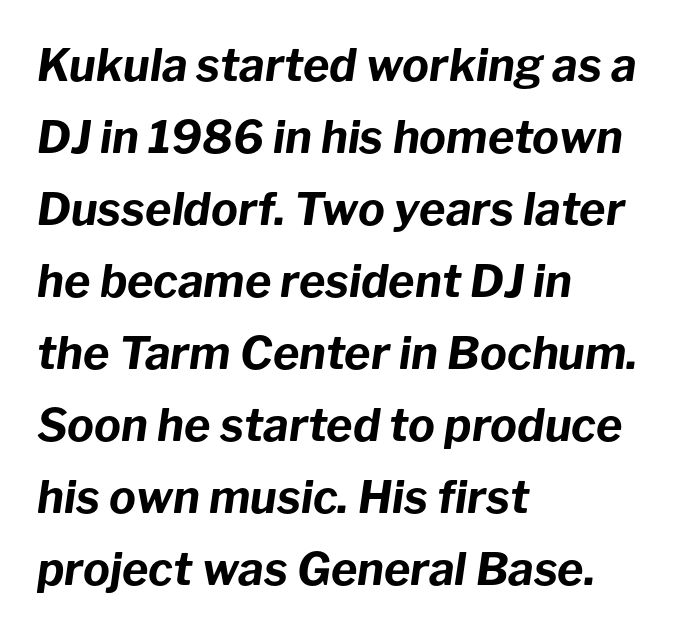
The image shows 45 px bold type, italic (leaning right); set left-aligned, normal line spacing (1.6x), normal letter spacing, not underlined; low stroke contrast and a medium x-height.
